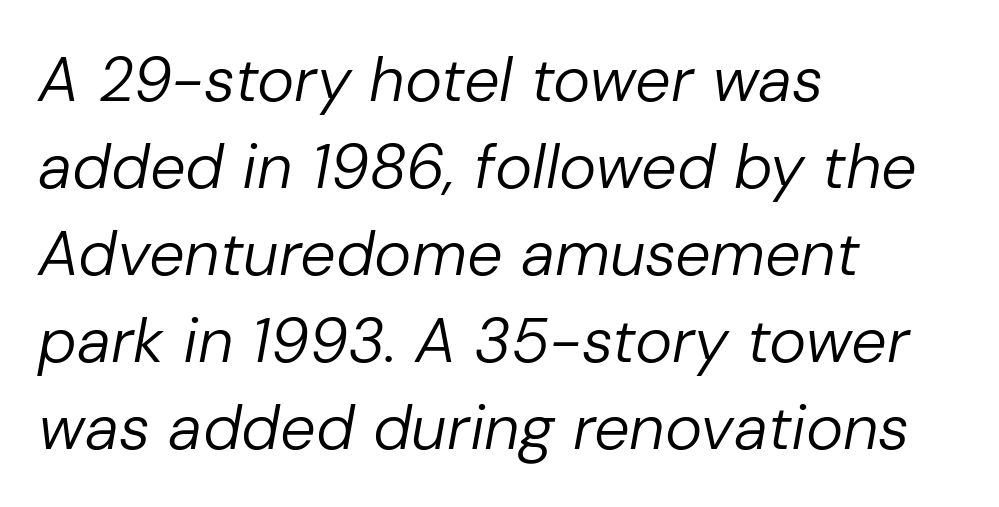
The image shows 63 px regular-weight type, italic (leaning right); set left-aligned, normal line spacing (1.38x), normal letter spacing, not underlined; low stroke contrast and a medium x-height.
